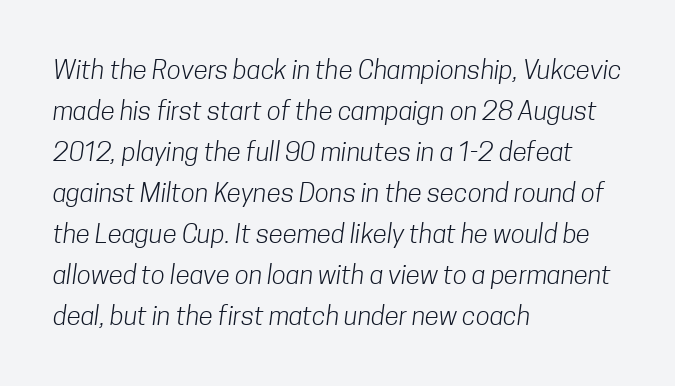
{"bold": "no", "underline": "no", "align": "left", "line_spacing": "normal", "line_spacing_ratio": 1.58, "letter_spacing": "normal", "letter_spacing_em": 0.0, "glyph_px": 26}
